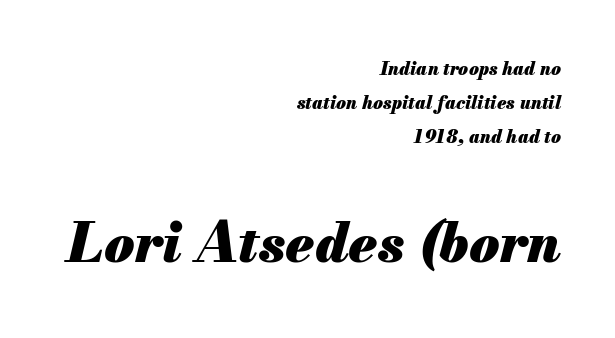
Q: Is the text bold? A: Yes.
Q: Is the text italic (slanted)? A: Yes, it leans right by about 13 degrees.
Q: Is the text underlined? A: No.
Q: How is the paragraph aligned? A: Right-aligned.
Q: Is the spacing between letters normal or unusually wide? A: Normal.
Q: Which block of text is set in a larger size, the first (top) or the second (bottom)? A: The second (bottom) one.
Q: Width (condensed, normal, or wide)? A: Normal.
Q: Stroke contrast? A: Medium.
Q: x-height? A: Small.
Q: Monospaced? A: No.
